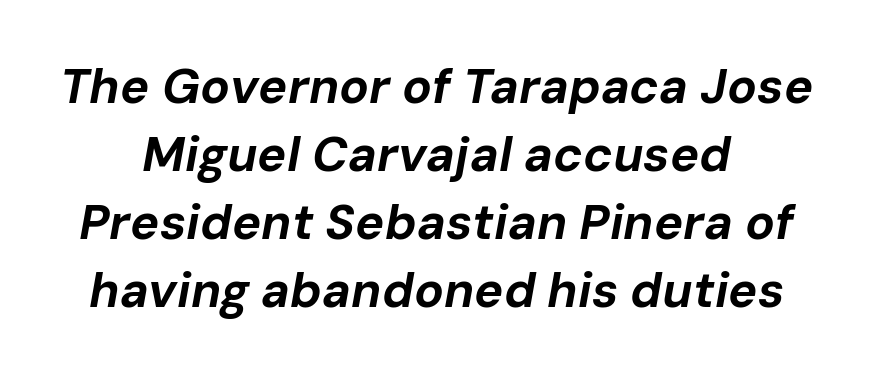
{"italic": "yes", "lean": "right", "slant_degrees": 10, "bold": "yes", "weight": "bold", "width": "normal", "stroke_contrast": "low", "x_height": "medium", "monospaced": "no", "underline": "no", "line_spacing": "normal", "line_spacing_ratio": 1.39, "letter_spacing": "normal", "letter_spacing_em": 0.0, "glyph_px": 49}
